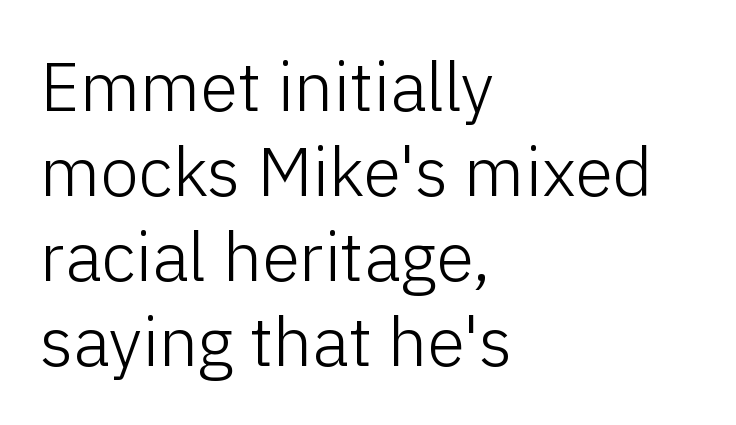
Q: Is the text bold? A: No.
Q: Is the text italic (slanted)? A: No, it is upright.
Q: Is the typeface a serif or a sans-serif typeface? A: Sans-serif.
Q: Is the text underlined? A: No.
Q: How is the paragraph aligned? A: Left-aligned.
Q: Is the spacing between letters normal or unusually wide? A: Normal.
Q: Width (condensed, normal, or wide)? A: Normal.
Q: Stroke contrast? A: Low.
Q: x-height? A: Medium.
Q: Monospaced? A: No.
